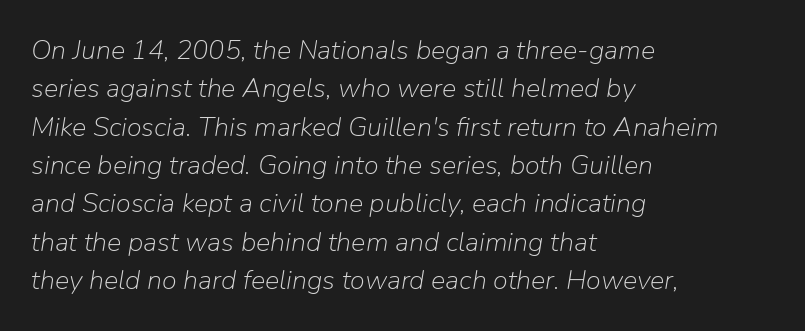
Caption: multi-line text, flush left, ragged right. You could call the tracking neutral — neither tight nor loose. The font's italic variant was chosen for this text. Evenly set lines give the paragraph a standard silhouette.
